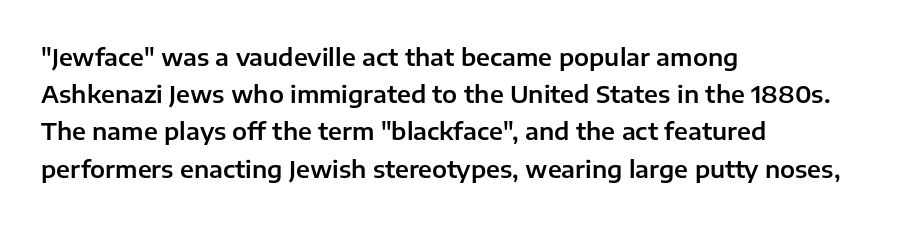
{"italic": "no", "underline": "no", "align": "left", "line_spacing": "normal", "line_spacing_ratio": 1.55, "letter_spacing": "normal", "letter_spacing_em": 0.0, "glyph_px": 24}
